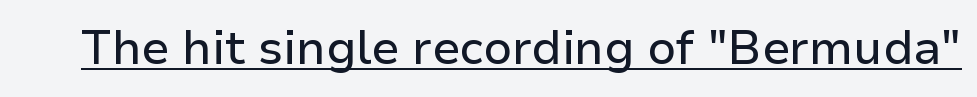
{"serif": "no", "italic": "no", "width": "normal", "stroke_contrast": "low", "x_height": "medium", "monospaced": "no", "underline": "yes", "letter_spacing": "normal", "letter_spacing_em": 0.0, "glyph_px": 47}
